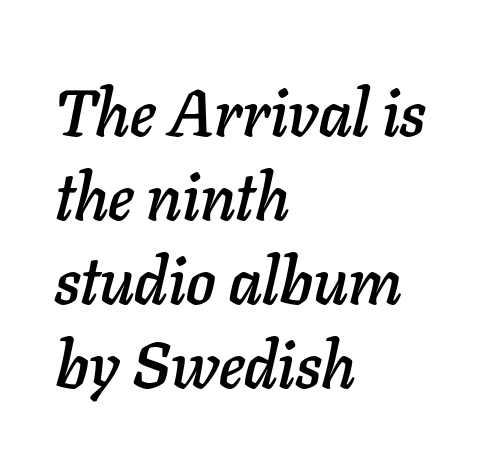
The image shows 65 px text type, italic (leaning right); set left-aligned, normal line spacing (1.29x), normal letter spacing, not underlined; low stroke contrast and a medium x-height.
